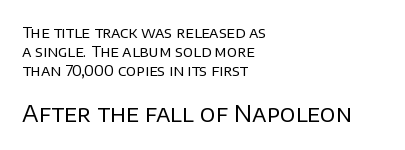
Q: Is the text bold? A: No.
Q: Is the text italic (slanted)? A: No, it is upright.
Q: Is the text underlined? A: No.
Q: How is the paragraph aligned? A: Left-aligned.
Q: Is the spacing between letters normal or unusually wide? A: Normal.
Q: Is the spacing between lines tight, normal or loose? A: Normal.
Q: Which block of text is set in a larger size, the first (top) or the second (bottom)? A: The second (bottom) one.
